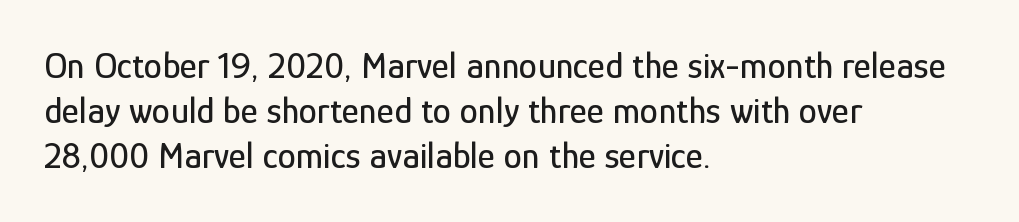
{"serif": "no", "italic": "no", "width": "condensed", "stroke_contrast": "low", "x_height": "medium", "monospaced": "no", "underline": "no", "align": "left", "line_spacing_ratio": 1.22, "letter_spacing": "normal", "letter_spacing_em": 0.0, "glyph_px": 37}
